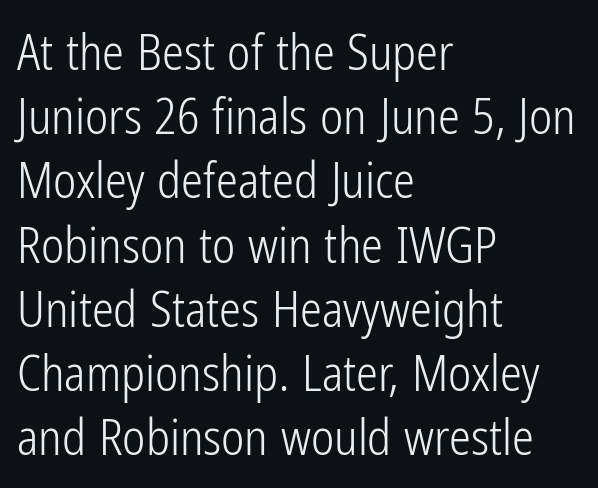
Q: Is the text bold? A: No.
Q: Is the text italic (slanted)? A: No, it is upright.
Q: Is the typeface a serif or a sans-serif typeface? A: Sans-serif.
Q: Is the text underlined? A: No.
Q: How is the paragraph aligned? A: Left-aligned.
Q: Is the spacing between letters normal or unusually wide? A: Normal.
Q: Is the spacing between lines tight, normal or loose? A: Normal.
Q: Width (condensed, normal, or wide)? A: Condensed.
Q: Stroke contrast? A: Low.
Q: x-height? A: Medium.
Q: Monospaced? A: No.
